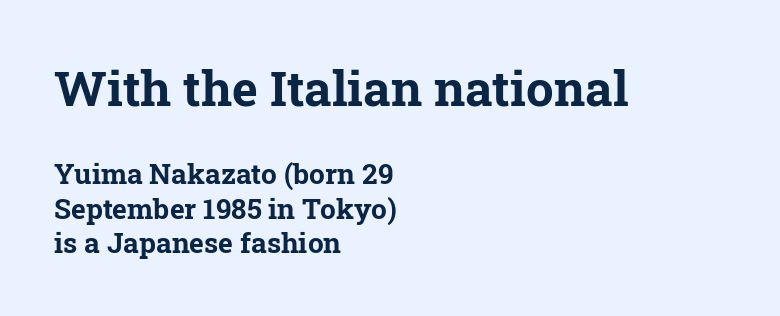
The image shows 49 px bold serif type, upright; set left-aligned, line spacing 1.24x, normal letter spacing, not underlined; the first (top) block is 1.75x larger; low stroke contrast and a medium x-height.
